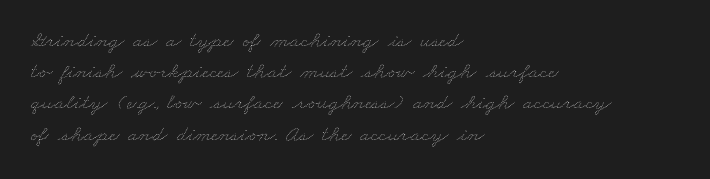
Words float on clear page, feet unadorned. Nobody touched the tracking dial on this one. Letters have the restrained weight of plain body copy at most. Every row of glyphs begins at an identical x-position on the left.
